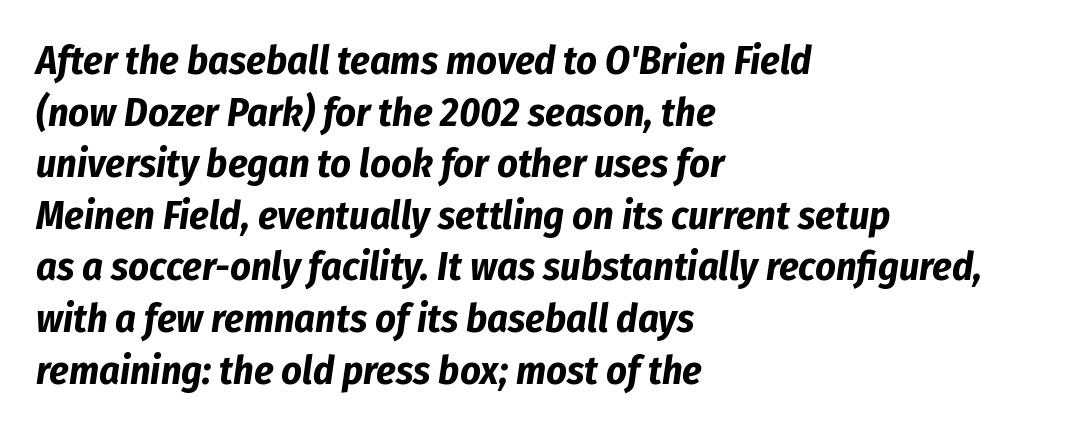
Q: Is the text bold? A: Yes.
Q: Is the text italic (slanted)? A: Yes, it leans right by about 8 degrees.
Q: Is the text underlined? A: No.
Q: How is the paragraph aligned? A: Left-aligned.
Q: Is the spacing between letters normal or unusually wide? A: Normal.
Q: Is the spacing between lines tight, normal or loose? A: Normal.
Q: Width (condensed, normal, or wide)? A: Condensed.
Q: Stroke contrast? A: Low.
Q: x-height? A: Medium.
Q: Monospaced? A: No.
